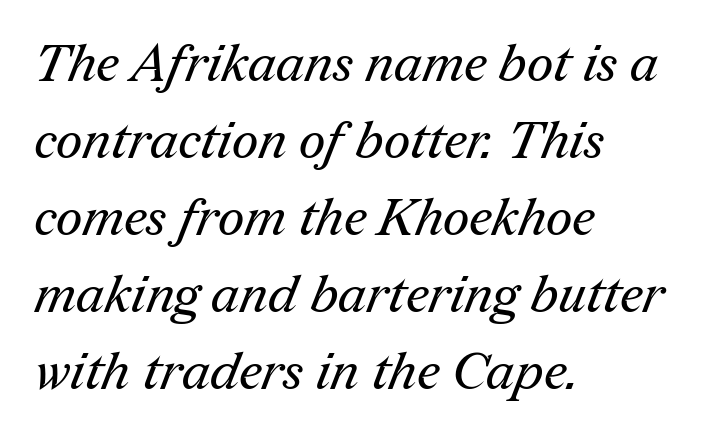
The image shows 52 px regular-weight serif type; set left-aligned, normal line spacing (1.48x), normal letter spacing, not underlined; medium stroke contrast and a medium x-height.
